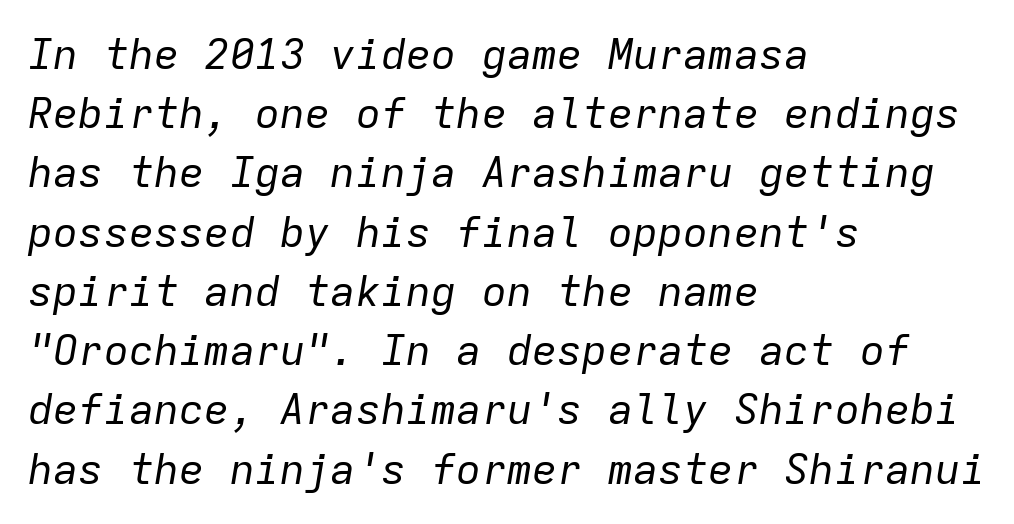
{"italic": "yes", "lean": "right", "slant_degrees": 9, "bold": "no", "weight": "regular", "width": "normal", "stroke_contrast": "low", "x_height": "medium", "monospaced": "yes", "underline": "no", "align": "left", "line_spacing": "normal", "line_spacing_ratio": 1.41, "letter_spacing": "normal", "letter_spacing_em": 0.0, "glyph_px": 42}
